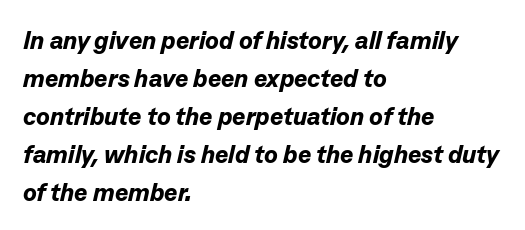
{"italic": "yes", "lean": "right", "slant_degrees": 13, "bold": "yes", "underline": "no", "align": "left", "line_spacing": "normal", "line_spacing_ratio": 1.52, "letter_spacing": "normal", "letter_spacing_em": 0.0, "glyph_px": 25}
